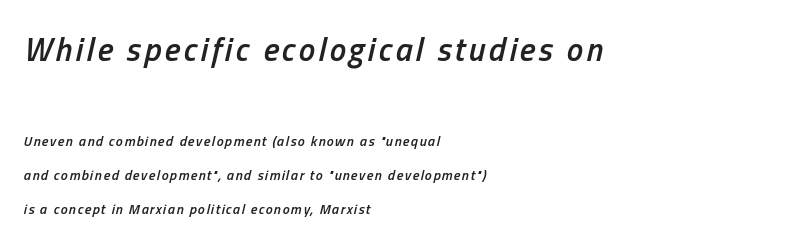
The image shows 33 px semibold, condensed type, italic (leaning right); set left-aligned, loose line spacing (2.43x), not underlined; the first (top) block is 2.36x larger; low stroke contrast and a medium x-height.
